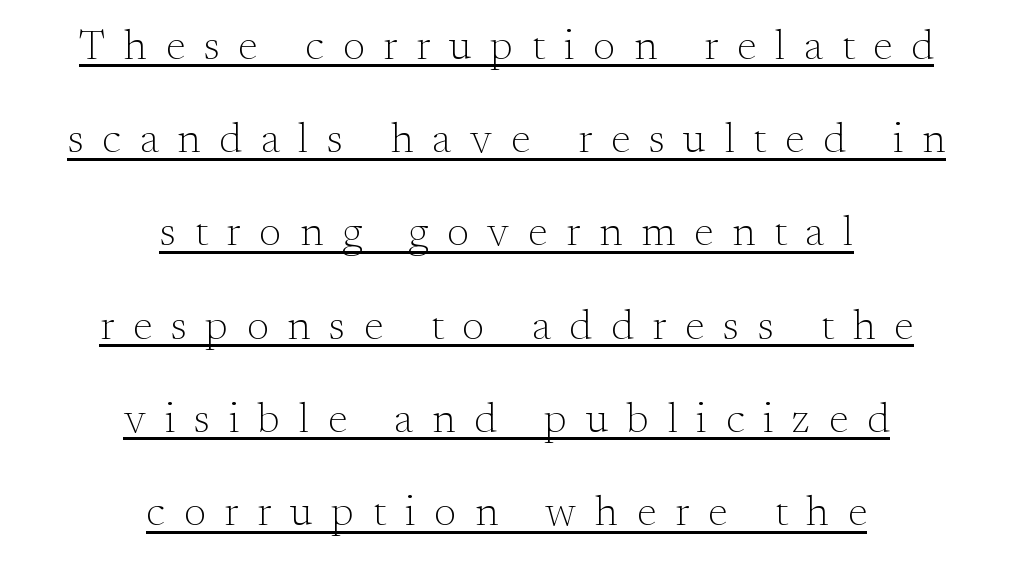
Q: Is the text bold? A: No.
Q: Is the text italic (slanted)? A: No, it is upright.
Q: Is the typeface a serif or a sans-serif typeface? A: Serif.
Q: Is the text underlined? A: Yes.
Q: How is the paragraph aligned? A: Centered.
Q: Is the spacing between letters normal or unusually wide? A: Unusually wide.
Q: Is the spacing between lines tight, normal or loose? A: Loose.
Q: Width (condensed, normal, or wide)? A: Normal.
Q: Stroke contrast? A: Medium.
Q: x-height? A: Small.
Q: Monospaced? A: No.
